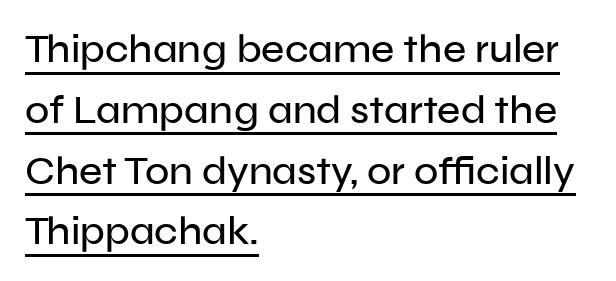
Q: Is the text italic (slanted)? A: No, it is upright.
Q: Is the typeface a serif or a sans-serif typeface? A: Sans-serif.
Q: Is the text underlined? A: Yes.
Q: How is the paragraph aligned? A: Left-aligned.
Q: Is the spacing between letters normal or unusually wide? A: Normal.
Q: Is the spacing between lines tight, normal or loose? A: Normal.
Q: Width (condensed, normal, or wide)? A: Normal.
Q: Stroke contrast? A: Low.
Q: x-height? A: Medium.
Q: Monospaced? A: No.
